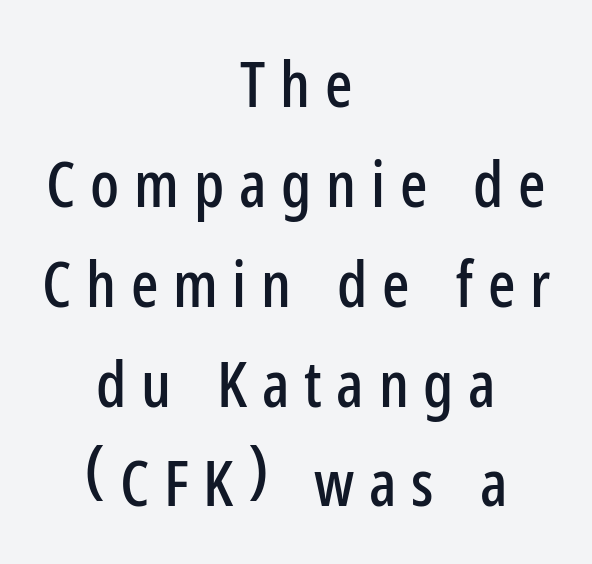
{"serif": "no", "italic": "no", "width": "condensed", "stroke_contrast": "low", "x_height": "medium", "monospaced": "no", "underline": "no", "align": "center", "line_spacing": "normal", "line_spacing_ratio": 1.56, "letter_spacing": "wide", "letter_spacing_em": 0.23, "glyph_px": 64}
